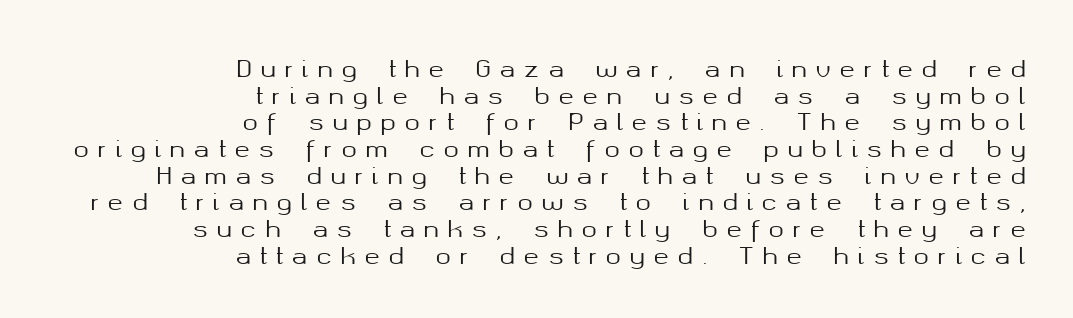
Q: Is the text italic (slanted)? A: No, it is upright.
Q: Is the text underlined? A: No.
Q: How is the paragraph aligned? A: Right-aligned.
Q: Is the spacing between letters normal or unusually wide? A: Unusually wide.
